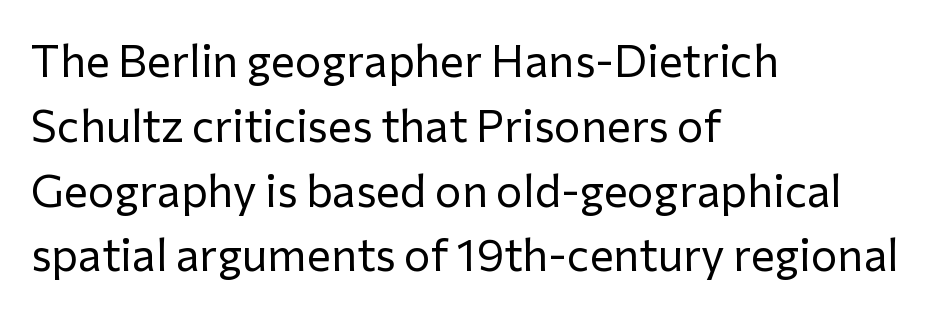
Do the characters align in a grid? No, the font is proportional. If you drew a line through each stem, it would be perfectly vertical. What's the leading like? Ordinary, nothing unusual. I'd call this a sans setting — the letters go barefoot.
